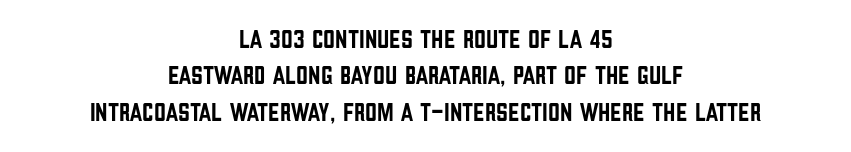
{"italic": "no", "underline": "no", "align": "center", "line_spacing": "normal", "line_spacing_ratio": 1.4, "letter_spacing": "normal", "letter_spacing_em": 0.0, "glyph_px": 26}
